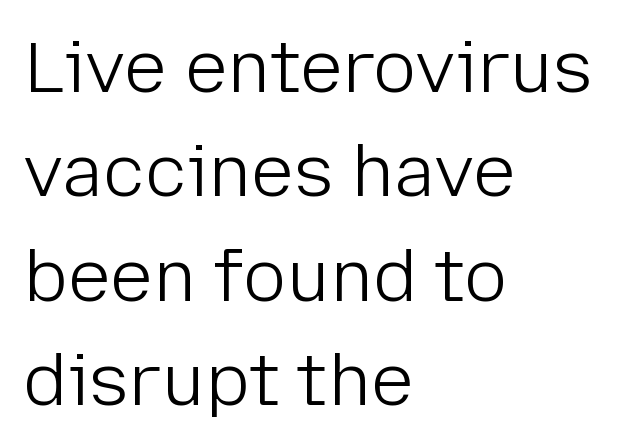
{"serif": "no", "italic": "no", "bold": "no", "weight": "light", "width": "normal", "stroke_contrast": "low", "x_height": "medium", "monospaced": "no", "underline": "no", "align": "left", "line_spacing": "normal", "line_spacing_ratio": 1.45, "letter_spacing": "normal", "letter_spacing_em": 0.0, "glyph_px": 72}
